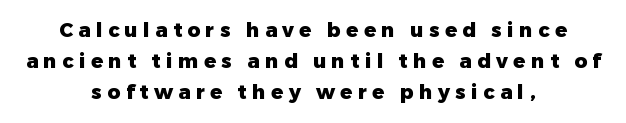
The image shows 20 px bold type, upright; set centered, normal line spacing (1.56x), unusually wide letter spacing (+0.27 em), not underlined.
